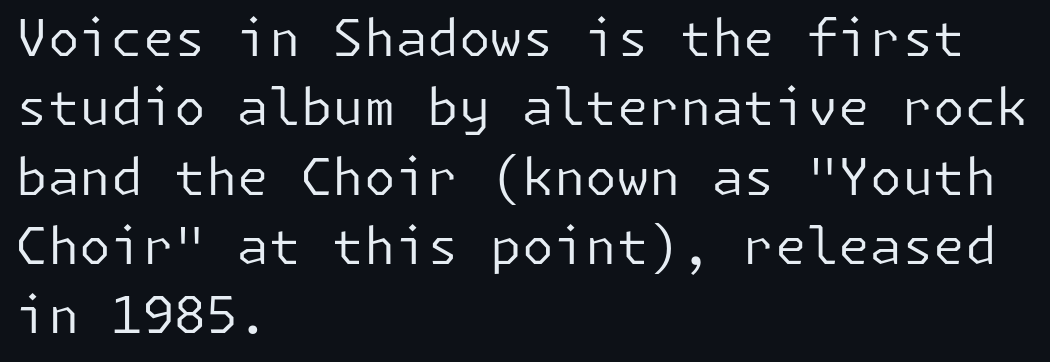
Q: Is the text bold? A: No.
Q: Is the text italic (slanted)? A: No, it is upright.
Q: Is the typeface a serif or a sans-serif typeface? A: Sans-serif.
Q: Is the text underlined? A: No.
Q: How is the paragraph aligned? A: Left-aligned.
Q: Is the spacing between letters normal or unusually wide? A: Normal.
Q: Is the spacing between lines tight, normal or loose? A: Normal.
Q: Width (condensed, normal, or wide)? A: Normal.
Q: Stroke contrast? A: Low.
Q: x-height? A: Medium.
